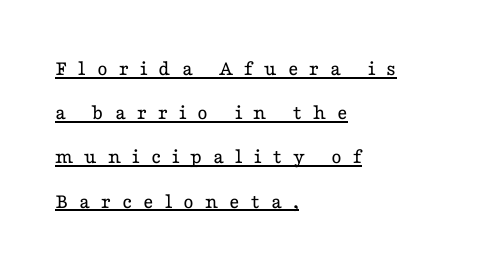
{"italic": "no", "bold": "no", "underline": "yes", "align": "left", "line_spacing": "loose", "line_spacing_ratio": 2.01, "letter_spacing": "wide", "letter_spacing_em": 0.5, "glyph_px": 22}
